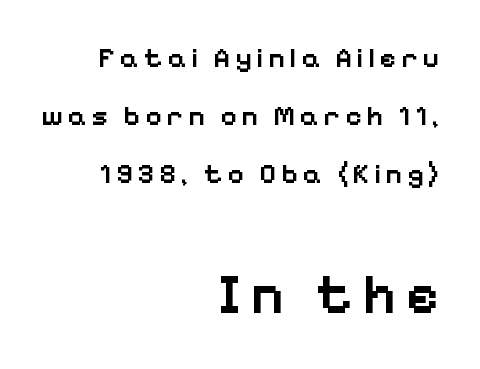
Is the block centered? No — it sits flush against the right margin. Check under the words: just untouched page. Each letter's strokes conclude bluntly, with no projecting serifs. Regarding leading, the lines here are spaced well apart. These lines are rendered in a variable-pitch font. These lines were composed using upright roman letters.
